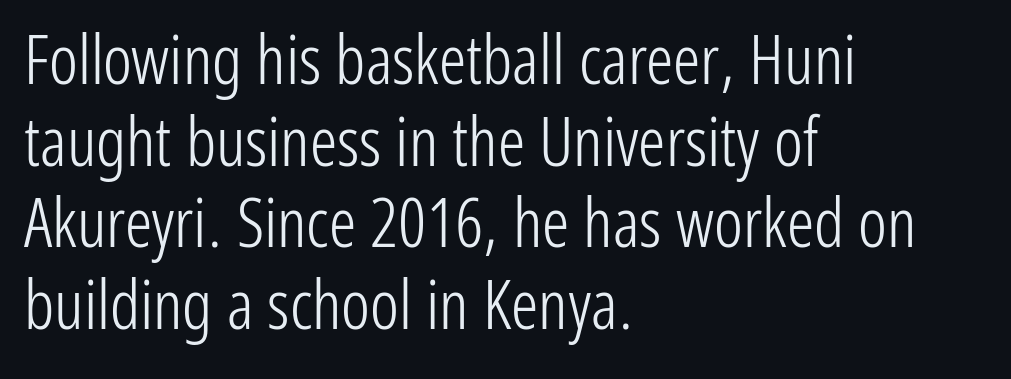
The image shows 68 px light, condensed sans-serif type, upright; set left-aligned, line spacing 1.2x, normal letter spacing, not underlined; low stroke contrast and a medium x-height.
